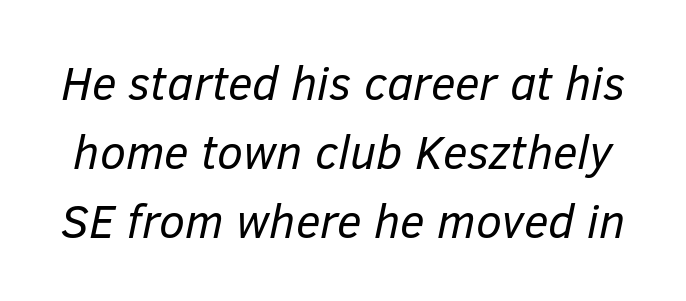
The letters sit at their default tracking, neither squeezed nor spread. The typography opts for an oblique posture over an upright one. Stems here are at most as thick as an everyday book face. Compared with typical paragraphs, the rows here are spaced about the same.
